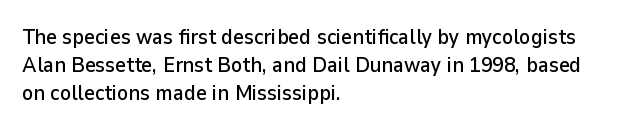
The image shows 21 px text type, upright; set left-aligned, normal line spacing (1.33x), normal letter spacing, not underlined.
